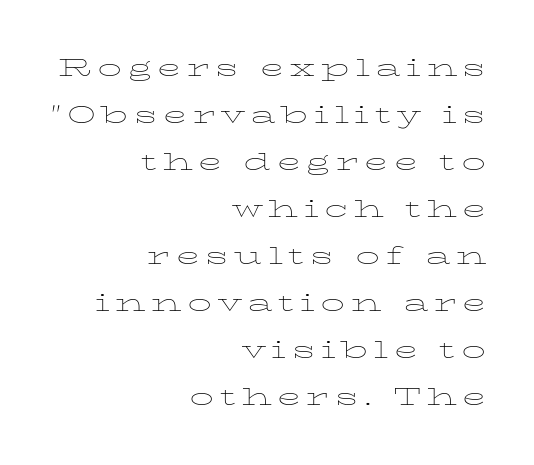
The image shows 24 px text type, upright; set right-aligned, loose line spacing (1.96x), unusually wide letter spacing (+0.23 em), not underlined.
